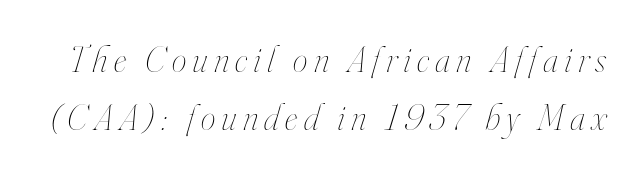
The image shows 37 px thin, condensed type, italic (leaning right); set normal line spacing (1.56x), not underlined; high stroke contrast and a small x-height.
